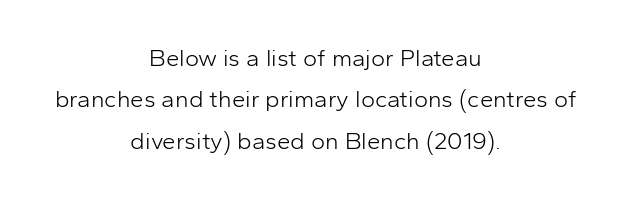
{"italic": "no", "bold": "no", "underline": "no", "align": "center", "line_spacing_ratio": 1.72, "letter_spacing": "normal", "letter_spacing_em": 0.0, "glyph_px": 24}
